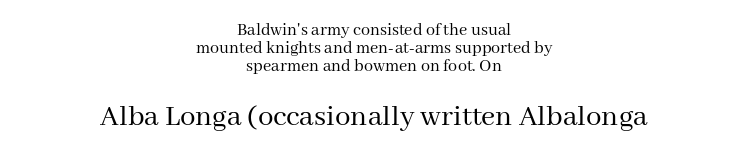
The image shows 31 px regular-weight serif type, upright; set centered, tight line spacing (1.0x), normal letter spacing, not underlined; the second (bottom) block is 1.72x larger; medium stroke contrast and a medium x-height.
